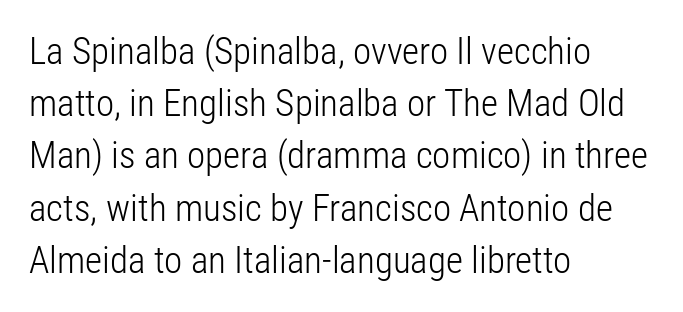
{"serif": "no", "italic": "no", "bold": "no", "weight": "light", "width": "condensed", "stroke_contrast": "low", "x_height": "medium", "monospaced": "no", "underline": "no", "align": "left", "line_spacing": "normal", "line_spacing_ratio": 1.41, "letter_spacing": "normal", "letter_spacing_em": 0.0, "glyph_px": 37}
